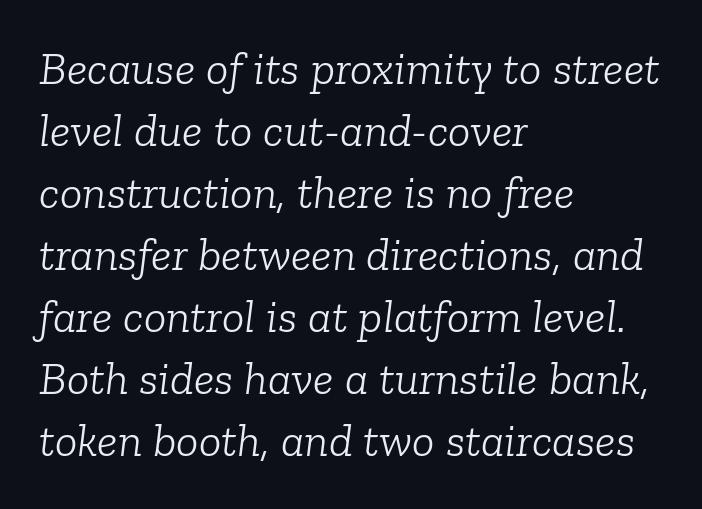
The image shows 47 px light serif type, italic (leaning right); set left-aligned, normal line spacing (1.32x), normal letter spacing, not underlined; low stroke contrast and a medium x-height.
